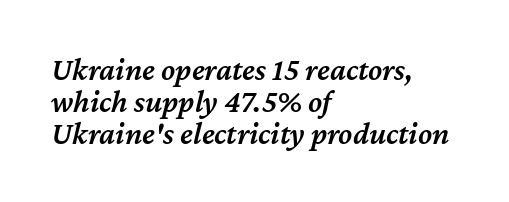
The image shows 32 px semibold type, italic (leaning right); set left-aligned, tight line spacing (1.0x), normal letter spacing, not underlined; medium stroke contrast and a medium x-height.
